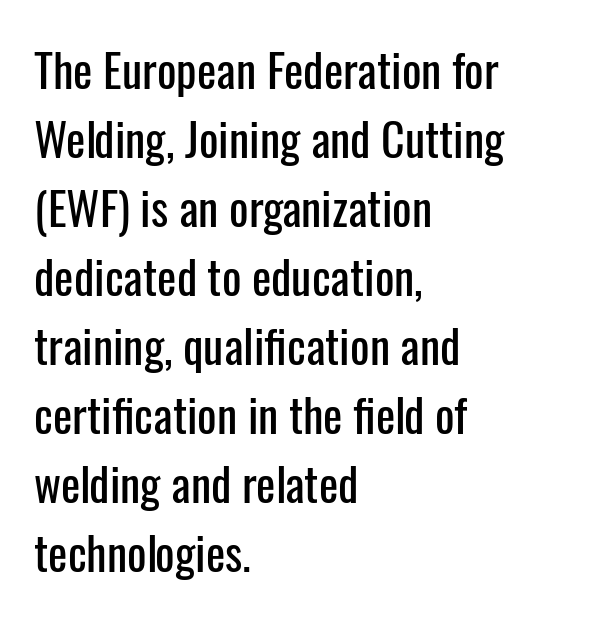
{"serif": "no", "italic": "no", "width": "condensed", "stroke_contrast": "low", "x_height": "medium", "monospaced": "no", "underline": "no", "align": "left", "line_spacing": "normal", "line_spacing_ratio": 1.5, "letter_spacing": "normal", "letter_spacing_em": 0.0, "glyph_px": 46}
